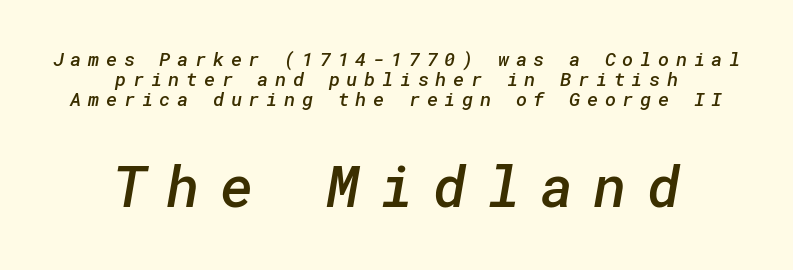
Q: Is the text bold? A: Semi-bold.
Q: Is the typeface a serif or a sans-serif typeface? A: Sans-serif.
Q: Is the text underlined? A: No.
Q: How is the paragraph aligned? A: Centered.
Q: Is the spacing between letters normal or unusually wide? A: Unusually wide.
Q: Is the spacing between lines tight, normal or loose? A: Tight.
Q: Which block of text is set in a larger size, the first (top) or the second (bottom)? A: The second (bottom) one.
Q: Width (condensed, normal, or wide)? A: Normal.
Q: Stroke contrast? A: Low.
Q: x-height? A: Medium.
